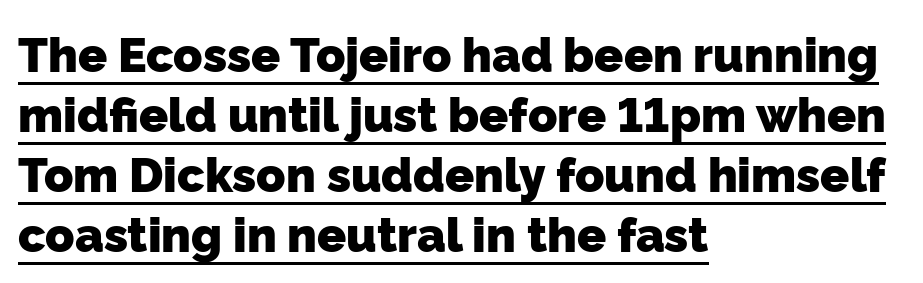
The lines are quadded left. How would I describe the line gaps? Plain and ordinary. This sample has the flowing, uneven cadence of proportional lettering. Serif or sans? Sans — the stroke terminals are bare. Underlining? Definitely there.
